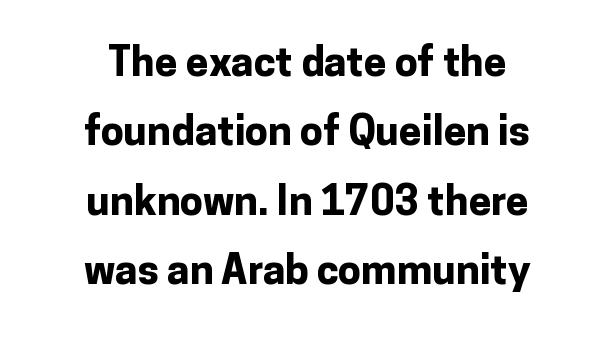
Quick note: not italic, upright. The letterforms sit shoulder to shoulder at normal distance. Teacher's note: observe the equal gaps on both sides — that is centered alignment. Emphasis by weight is at full strength: bold.
